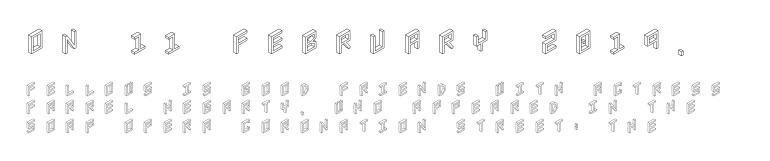
{"italic": "no", "width": "condensed", "x_height": "large", "underline": "no", "align": "left", "line_spacing_ratio": 1.16, "letter_spacing": "wide", "letter_spacing_em": 0.49, "larger_block": "first", "size_ratio": 1.75, "glyph_px": 28}
